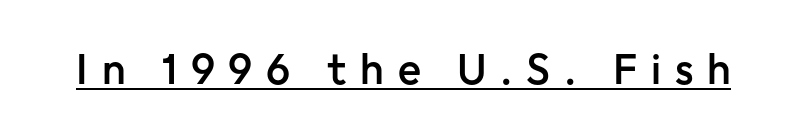
Beneath each row of characters lies a ruled line. These words are printed semibold, heavier than regular yet not bold. The rendering uses natural spacing where letterforms have individual widths. Every stem runs plumb, perpendicular to the baseline. Examine the stroke ends and you'll find no serifs.
